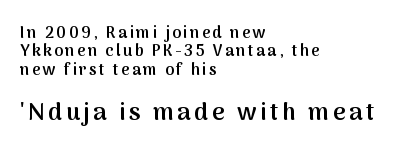
{"italic": "no", "bold": "semi", "underline": "no", "align": "left", "line_spacing": "tight", "line_spacing_ratio": 1.15, "larger_block": "second", "size_ratio": 1.5, "glyph_px": 24}
